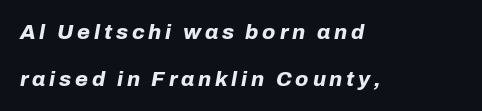
{"italic": "yes", "lean": "right", "slant_degrees": 10, "bold": "yes", "underline": "no", "align": "left", "line_spacing": "loose", "line_spacing_ratio": 2.23, "glyph_px": 21}
